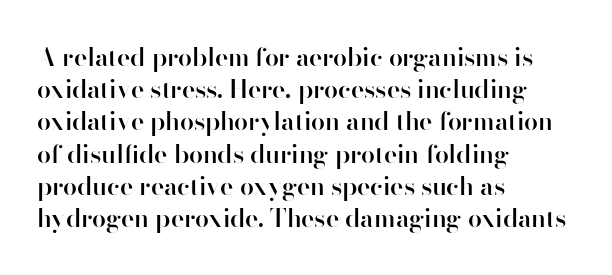
Typesetter's note: demi weight, one step under bold. What's the leading like? Ordinary, nothing unusual. Observe the ordinary spacing: letters are neighbours, not strangers. Anything drawn beneath the words? Only blank space.
